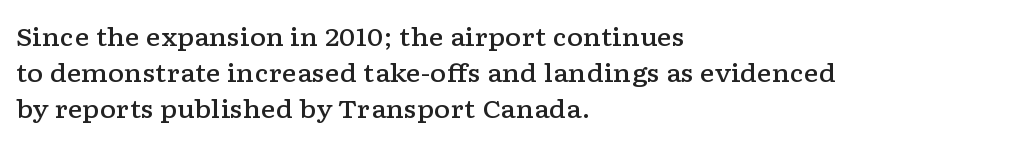
Q: Is the text bold? A: Semi-bold.
Q: Is the text italic (slanted)? A: No, it is upright.
Q: Is the text underlined? A: No.
Q: How is the paragraph aligned? A: Left-aligned.
Q: Is the spacing between letters normal or unusually wide? A: Normal.
Q: Is the spacing between lines tight, normal or loose? A: Normal.
